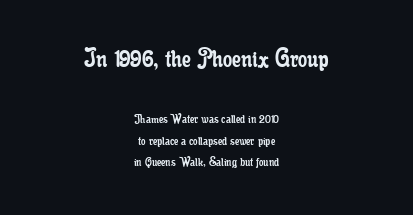
Q: Is the text bold? A: No.
Q: Is the text italic (slanted)? A: No, it is upright.
Q: Is the typeface a serif or a sans-serif typeface? A: Serif.
Q: Is the text underlined? A: No.
Q: How is the paragraph aligned? A: Centered.
Q: Is the spacing between letters normal or unusually wide? A: Normal.
Q: Is the spacing between lines tight, normal or loose? A: Normal.
Q: Which block of text is set in a larger size, the first (top) or the second (bottom)? A: The first (top) one.
Q: Width (condensed, normal, or wide)? A: Condensed.
Q: Stroke contrast? A: Low.
Q: x-height? A: Small.
Q: Monospaced? A: No.
